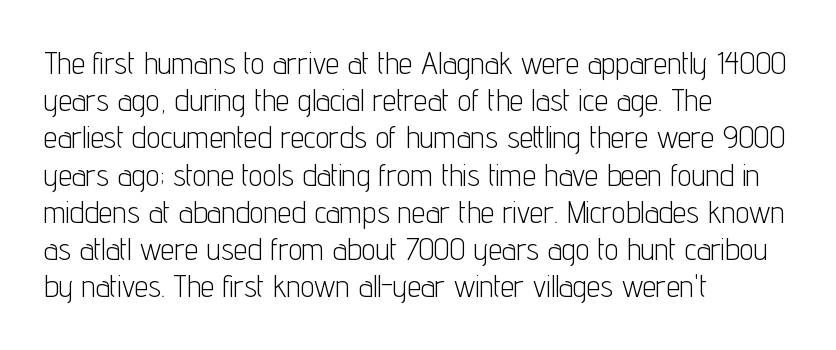
The paragraph has a hard left edge and a soft right edge. The font is comparable to plain body text, perhaps lighter. Descenders are the only things crossing below the line. The horizontal fit of the characters is conventional and even. Characters remain perfectly vertical along every line. No feet cap the strokes, marking this as sans-serif type.
